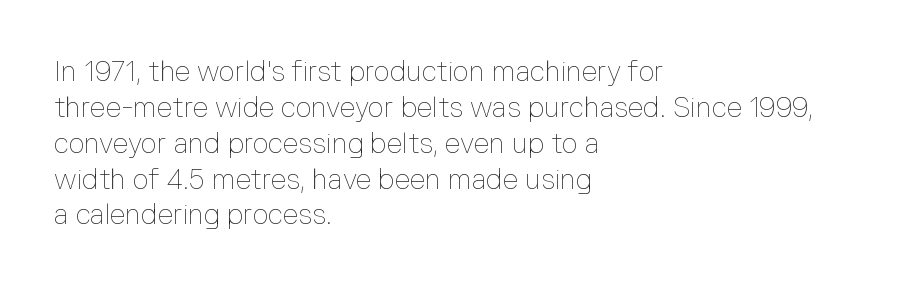
Bare-footed words on every line. Italic? Not at all — the glyphs are vertical. Short and long lines alike share a common starting point at left. Ink coverage per letter is moderate at most.
